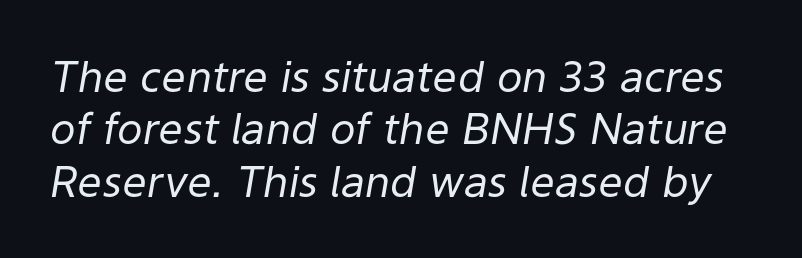
Q: Is the text bold? A: No.
Q: Is the text italic (slanted)? A: Yes, it leans right by about 9 degrees.
Q: Is the text underlined? A: No.
Q: Is the spacing between letters normal or unusually wide? A: Normal.
Q: Width (condensed, normal, or wide)? A: Normal.
Q: Stroke contrast? A: Low.
Q: x-height? A: Medium.
Q: Monospaced? A: No.
